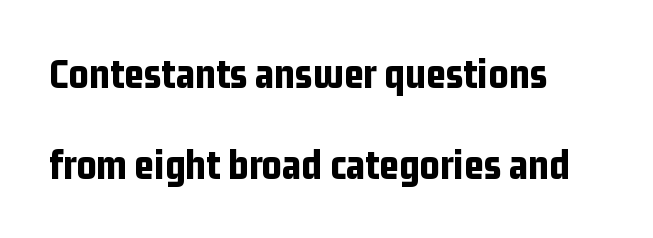
The image shows 43 px bold, condensed sans-serif type, upright; set left-aligned, loose line spacing (2.12x), normal letter spacing, not underlined; low stroke contrast and a medium x-height.
